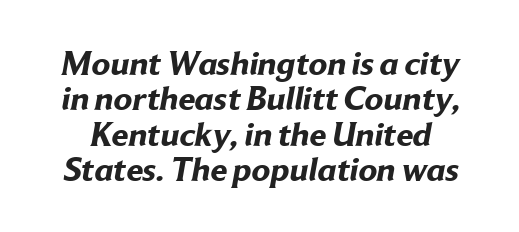
The image shows 34 px bold sans-serif type; set tight line spacing (1.04x), normal letter spacing, not underlined; low stroke contrast and a medium x-height.
